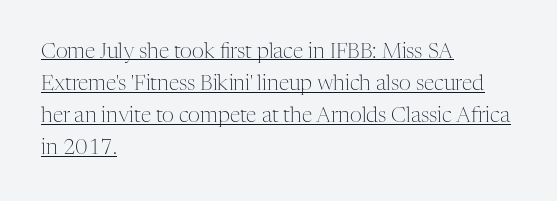
Inter-character spacing is left at the font's built-in metrics. Layout note: lines flush left. Students, observe: this is what conventionally led text looks like. You can tell it's not italic because the verticals are truly vertical.
